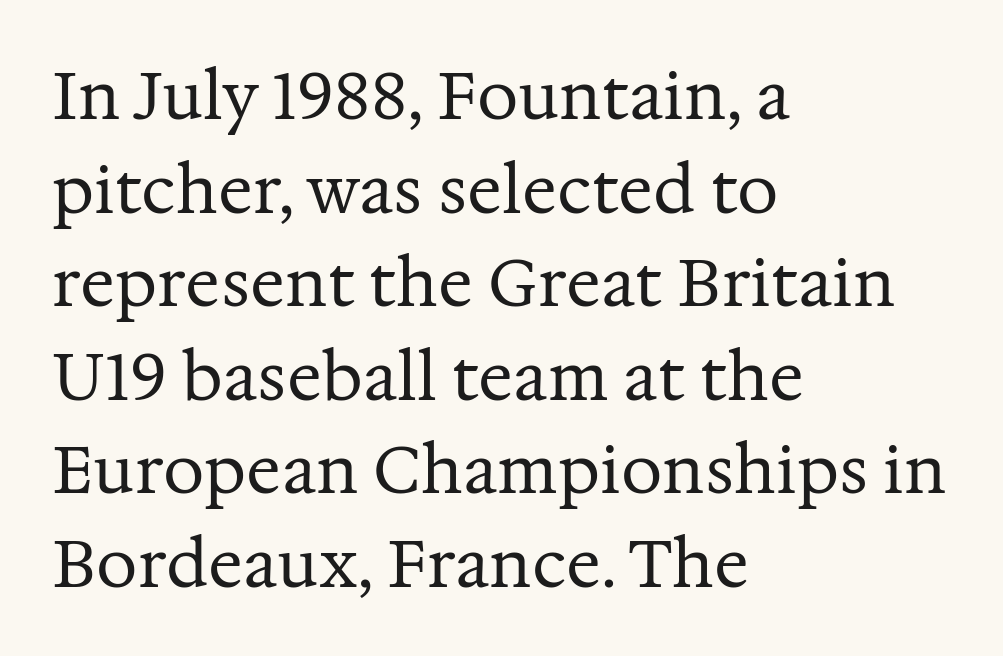
{"serif": "yes", "italic": "no", "bold": "no", "weight": "regular", "width": "normal", "stroke_contrast": "medium", "x_height": "medium", "monospaced": "no", "underline": "no", "align": "left", "line_spacing": "normal", "line_spacing_ratio": 1.44, "letter_spacing": "normal", "letter_spacing_em": 0.0, "glyph_px": 65}
